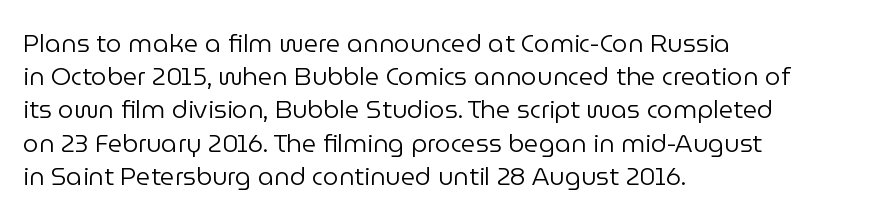
The image shows 25 px text type, upright; set left-aligned, normal line spacing (1.33x), normal letter spacing, not underlined.
